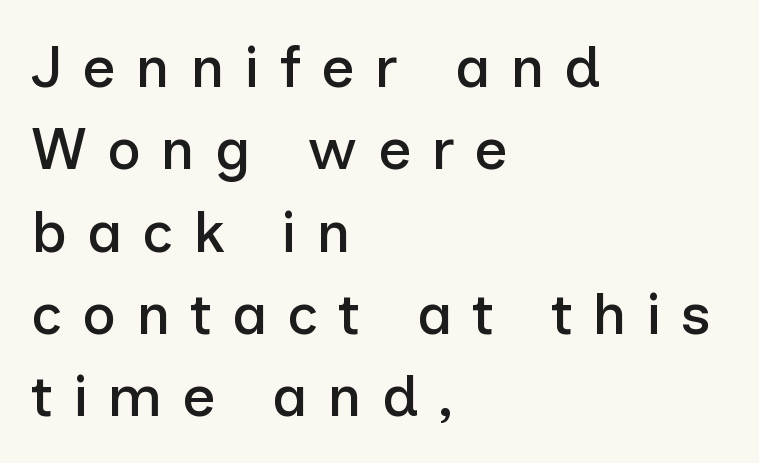
The image shows 58 px sans-serif type, upright; set left-aligned, normal line spacing (1.42x), unusually wide letter spacing (+0.34 em), not underlined; low stroke contrast and a medium x-height.
